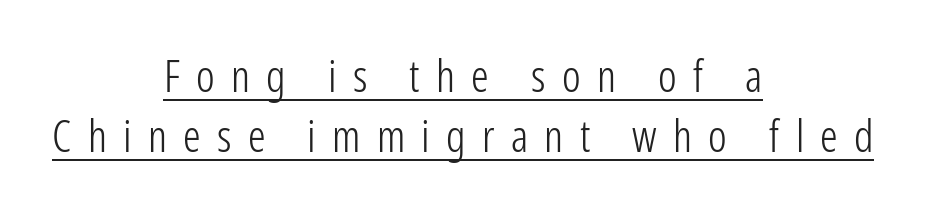
The image shows 44 px light, condensed sans-serif type, upright; set centered, normal line spacing (1.36x), unusually wide letter spacing (+0.37 em), underlined; low stroke contrast and a medium x-height.
